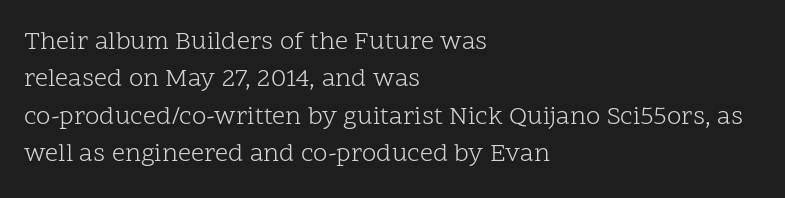
{"italic": "no", "bold": "no", "underline": "no", "align": "left", "line_spacing": "normal", "line_spacing_ratio": 1.44, "letter_spacing": "normal", "letter_spacing_em": 0.0, "glyph_px": 26}
